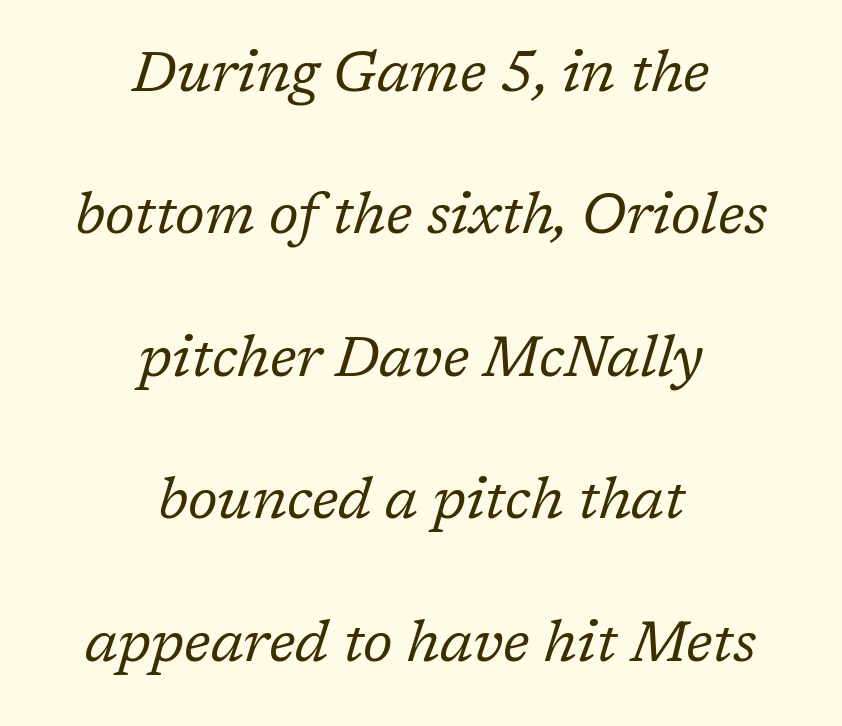
Every row of glyphs is offset so its center matches the block's center. Nobody touched the tracking dial on this one. Honestly, there is no underline to notice here at all. Letterform terminals end in serifs throughout the passage. Proportional: the letters do not fall into vertical columns.
